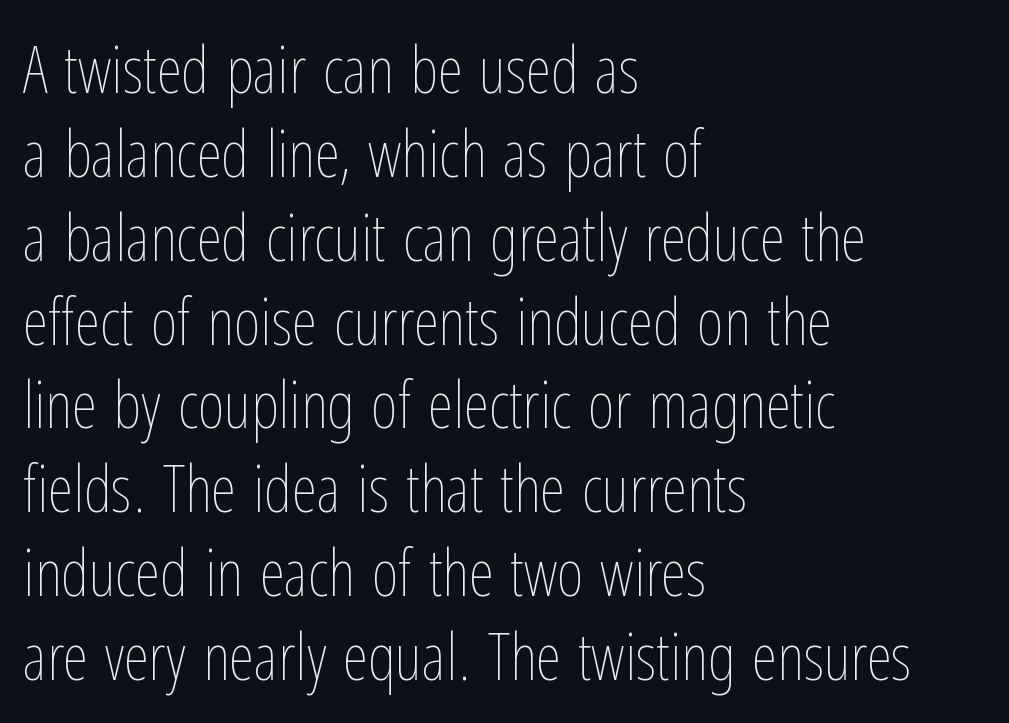
Rendered with straight, roman letterforms. What stands out about the letter spacing? Nothing — it is the standard amount. The foot of each line stays bare and open. The letters advance in unequal steps, a hallmark of proportional type. The font sits on the lighter half of the weight spectrum, regular included.
